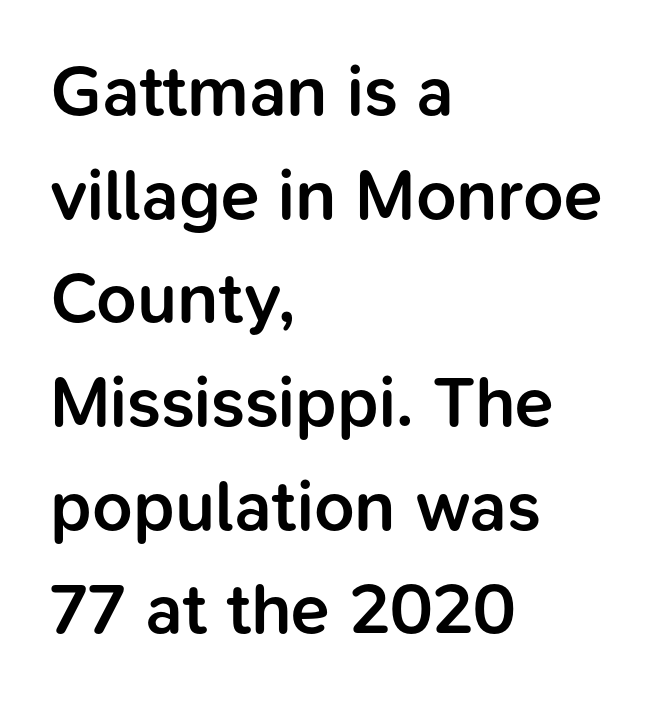
Q: Is the text bold? A: Semi-bold.
Q: Is the text italic (slanted)? A: No, it is upright.
Q: Is the typeface a serif or a sans-serif typeface? A: Sans-serif.
Q: Is the text underlined? A: No.
Q: How is the paragraph aligned? A: Left-aligned.
Q: Is the spacing between letters normal or unusually wide? A: Normal.
Q: Is the spacing between lines tight, normal or loose? A: Normal.
Q: Width (condensed, normal, or wide)? A: Normal.
Q: Stroke contrast? A: Low.
Q: x-height? A: Medium.
Q: Monospaced? A: No.
